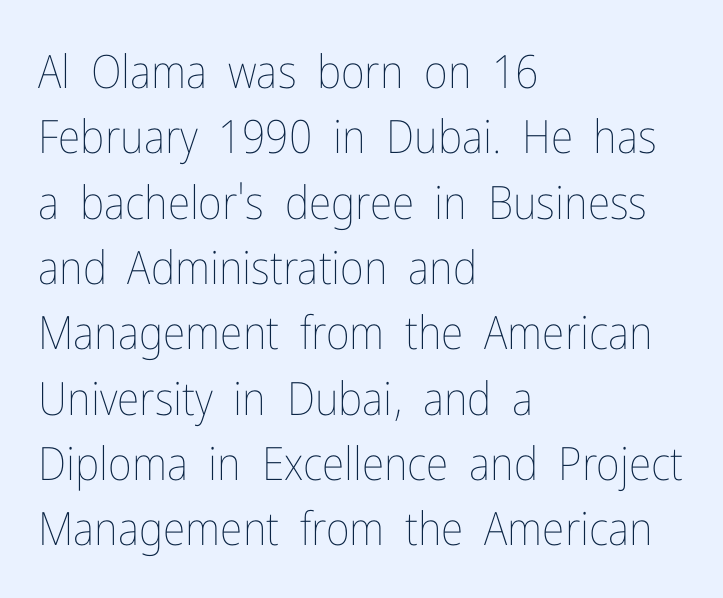
Q: Is the text bold? A: No.
Q: Is the text italic (slanted)? A: No, it is upright.
Q: Is the text underlined? A: No.
Q: How is the paragraph aligned? A: Left-aligned.
Q: Is the spacing between letters normal or unusually wide? A: Normal.
Q: Is the spacing between lines tight, normal or loose? A: Normal.
Q: Width (condensed, normal, or wide)? A: Condensed.
Q: Stroke contrast? A: Low.
Q: x-height? A: Medium.
Q: Monospaced? A: No.
